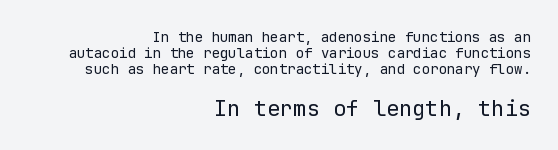
Q: Is the text bold? A: No.
Q: Is the text italic (slanted)? A: No, it is upright.
Q: Is the text underlined? A: No.
Q: How is the paragraph aligned? A: Right-aligned.
Q: Is the spacing between letters normal or unusually wide? A: Normal.
Q: Is the spacing between lines tight, normal or loose? A: Tight.
Q: Which block of text is set in a larger size, the first (top) or the second (bottom)? A: The second (bottom) one.
